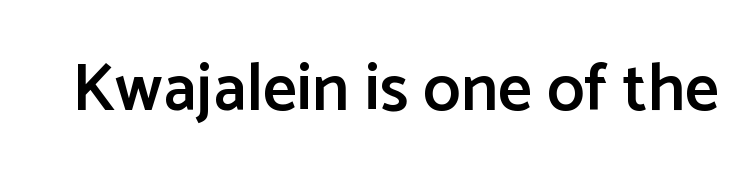
The passage shown is typeset with a sans-serif family. Underline: absent. Quick note: not italic, upright. Proportional: the letters do not fall into vertical columns.
